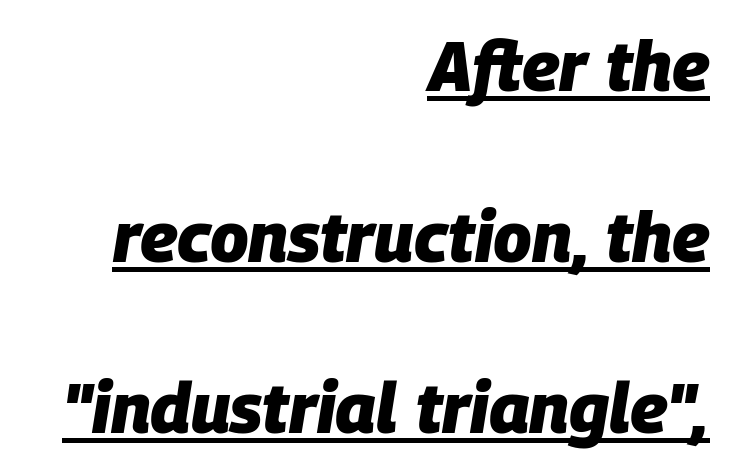
The image shows 70 px heavy type, italic (leaning right); set right-aligned, loose line spacing (2.44x), normal letter spacing, underlined; low stroke contrast and a large x-height.
